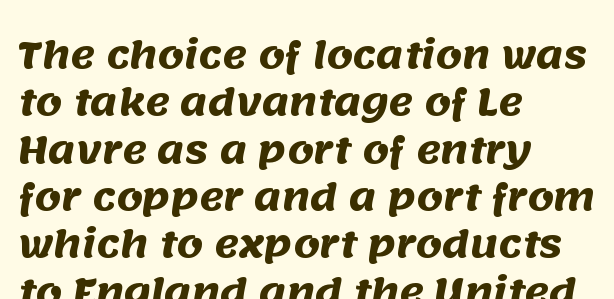
The image shows 37 px heavy sans-serif type; set left-aligned, normal line spacing (1.28x), normal letter spacing, not underlined; medium stroke contrast and a large x-height.
